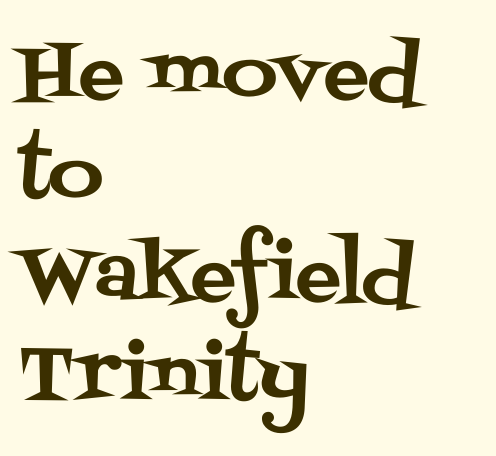
The passage shown is not underscored anywhere. The text block is weighted toward the left margin, trailing off unevenly rightward. Letter spacing: default. Whoever set this chose a conventional vertical rhythm. Nope, not italic — everything's standing straight. Is this a fixed-width face? No — the glyphs have proportional, varying widths.
